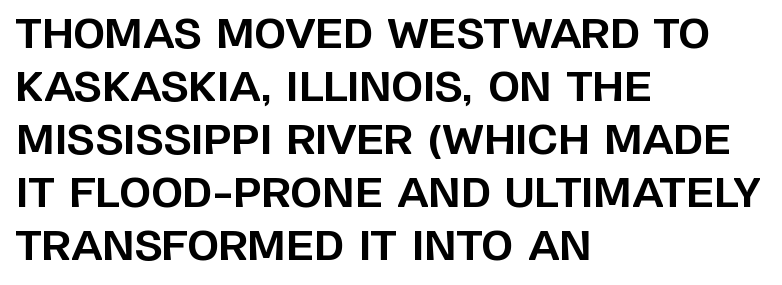
Character widths vary here, with narrow letters taking less room than wide ones. Font category for this specimen: sans-serif. The lettering holds an erect, upright posture throughout. Heavy, bold letterforms. Does the leading feel generous? No, just average.
